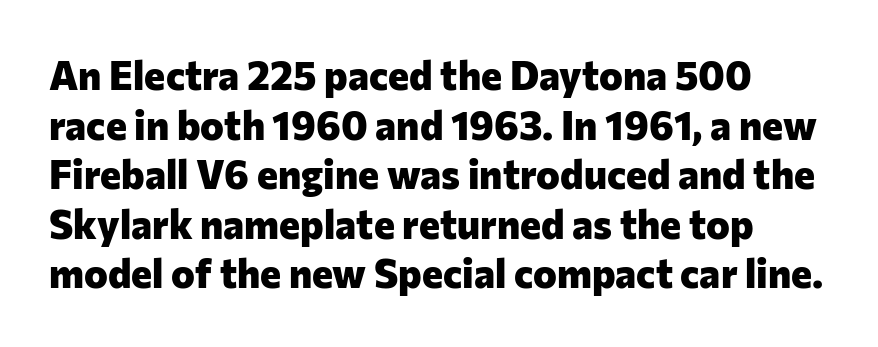
Note: no serifs on the glyphs. Does the lettering tilt? It doesn't — this is upright. Note the varied advance widths — an 'i' is clearly narrower than an 'm'. Lines of text with bare space underneath.
